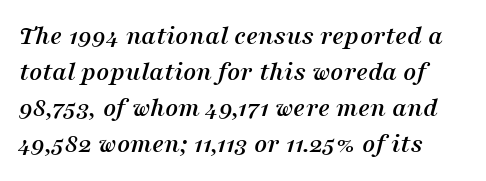
The image shows 28 px serif type, italic (leaning right); set normal line spacing (1.29x), normal letter spacing, not underlined; medium stroke contrast and a medium x-height.
